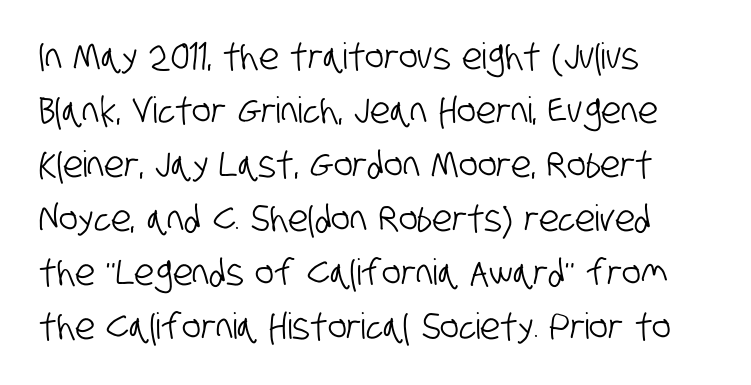
Q: Is the typeface a serif or a sans-serif typeface? A: Sans-serif.
Q: Is the text underlined? A: No.
Q: How is the paragraph aligned? A: Left-aligned.
Q: Is the spacing between letters normal or unusually wide? A: Normal.
Q: Is the spacing between lines tight, normal or loose? A: Normal.
Q: Width (condensed, normal, or wide)? A: Condensed.
Q: Stroke contrast? A: Low.
Q: x-height? A: Large.
Q: Monospaced? A: No.
